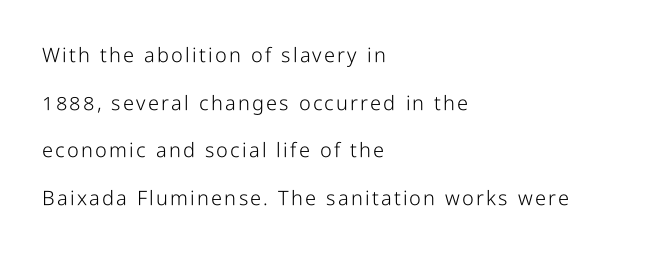
Typeset ragged right — the left edge is the straight one. The lettering holds an erect, upright posture throughout. Vertical stems look standard width or narrower in stroke. Each row of text sits above clean, open space. Notice the wide empty band between every row — that's loose leading.
